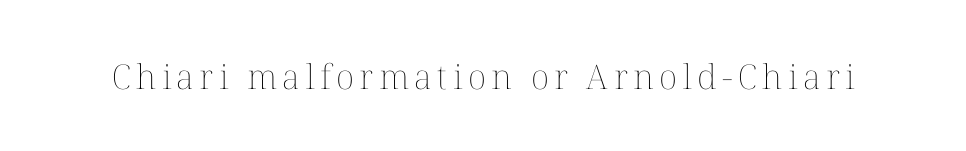
{"italic": "no", "bold": "no", "weight": "thin", "width": "normal", "stroke_contrast": "medium", "x_height": "medium", "monospaced": "no", "underline": "no", "glyph_px": 34}
